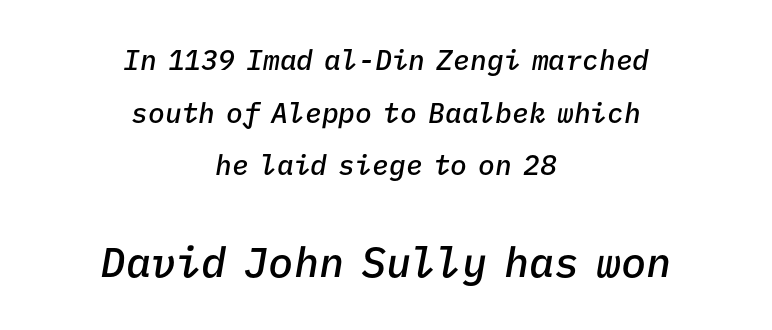
Q: Is the text bold? A: Semi-bold.
Q: Is the text italic (slanted)? A: Yes, it leans right by about 9 degrees.
Q: Is the text underlined? A: No.
Q: How is the paragraph aligned? A: Centered.
Q: Is the spacing between letters normal or unusually wide? A: Normal.
Q: Which block of text is set in a larger size, the first (top) or the second (bottom)? A: The second (bottom) one.
Q: Width (condensed, normal, or wide)? A: Normal.
Q: Stroke contrast? A: Low.
Q: x-height? A: Medium.
Q: Monospaced? A: Yes.
